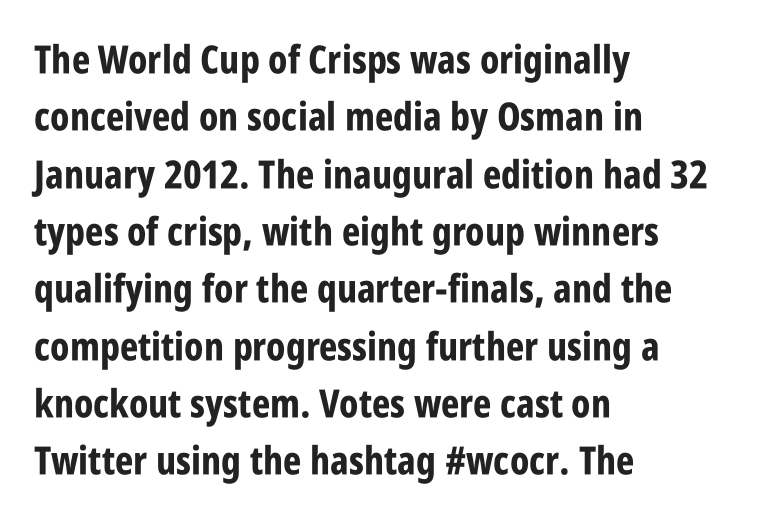
The image shows 39 px bold, condensed sans-serif type, upright; set left-aligned, normal line spacing (1.47x), normal letter spacing, not underlined; low stroke contrast and a large x-height.
